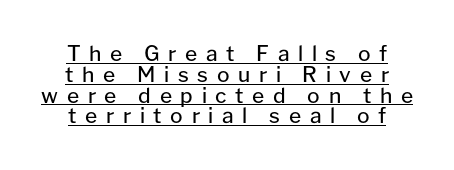
Q: Is the text bold? A: No.
Q: Is the text italic (slanted)? A: No, it is upright.
Q: Is the text underlined? A: Yes.
Q: Is the spacing between letters normal or unusually wide? A: Unusually wide.
Q: Is the spacing between lines tight, normal or loose? A: Tight.
